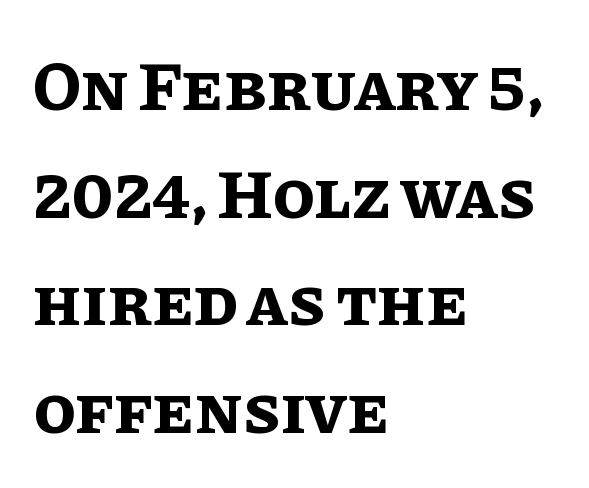
The image shows 69 px bold type, upright; set left-aligned, normal line spacing (1.56x), normal letter spacing, not underlined; low stroke contrast and a large x-height.
